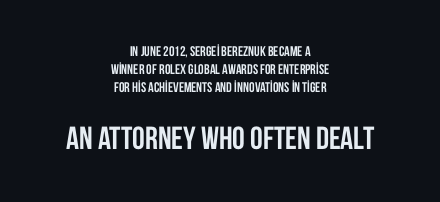
{"serif": "no", "italic": "no", "bold": "yes", "weight": "semibold", "width": "condensed", "stroke_contrast": "low", "x_height": "large", "monospaced": "no", "underline": "no", "align": "center", "line_spacing": "normal", "line_spacing_ratio": 1.29, "letter_spacing": "normal", "letter_spacing_em": 0.0, "larger_block": "second", "size_ratio": 2.29, "glyph_px": 32}
